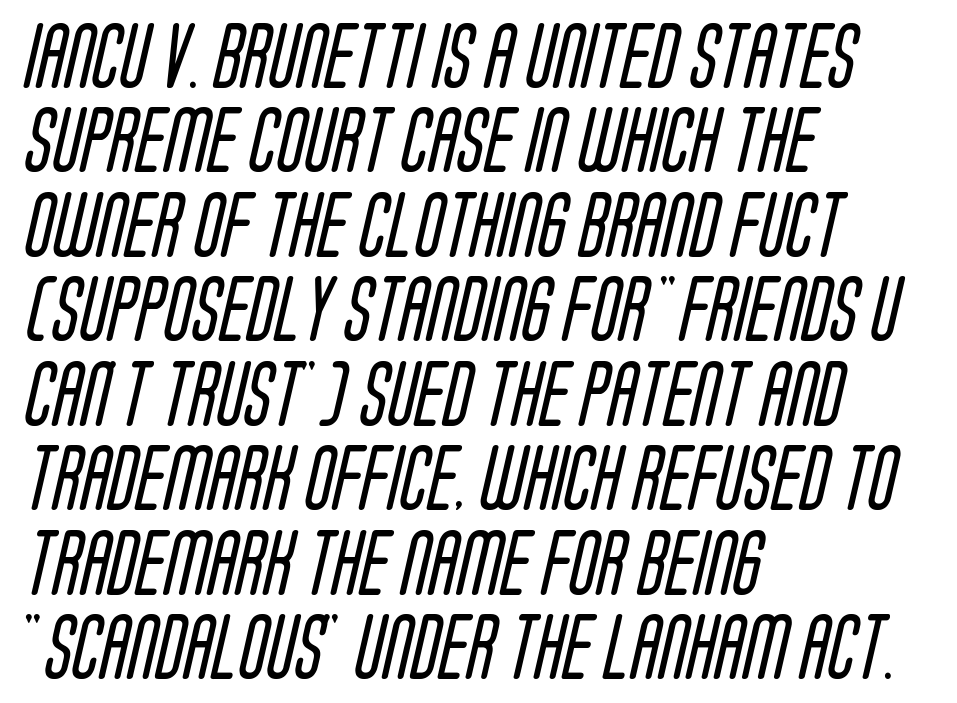
Q: Is the text bold? A: No.
Q: Is the typeface a serif or a sans-serif typeface? A: Sans-serif.
Q: Is the text underlined? A: No.
Q: How is the paragraph aligned? A: Left-aligned.
Q: Is the spacing between letters normal or unusually wide? A: Normal.
Q: Is the spacing between lines tight, normal or loose? A: Normal.
Q: Width (condensed, normal, or wide)? A: Condensed.
Q: Stroke contrast? A: Low.
Q: x-height? A: Large.
Q: Monospaced? A: No.
